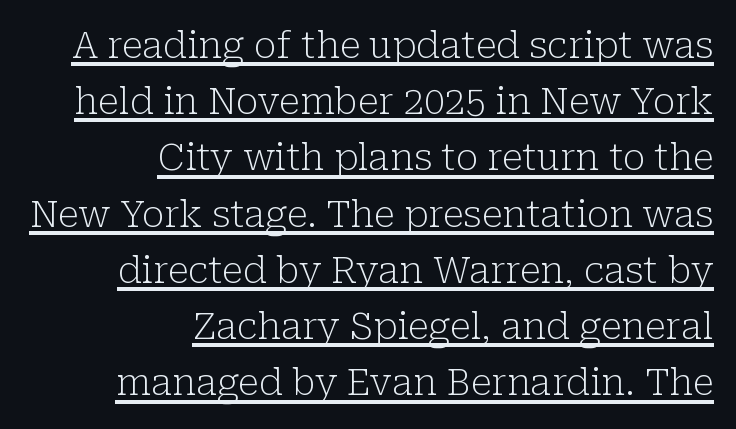
{"serif": "yes", "italic": "no", "bold": "no", "weight": "light", "width": "normal", "stroke_contrast": "low", "x_height": "medium", "monospaced": "no", "underline": "yes", "align": "right", "line_spacing": "normal", "line_spacing_ratio": 1.52, "letter_spacing": "normal", "letter_spacing_em": 0.0, "glyph_px": 37}
